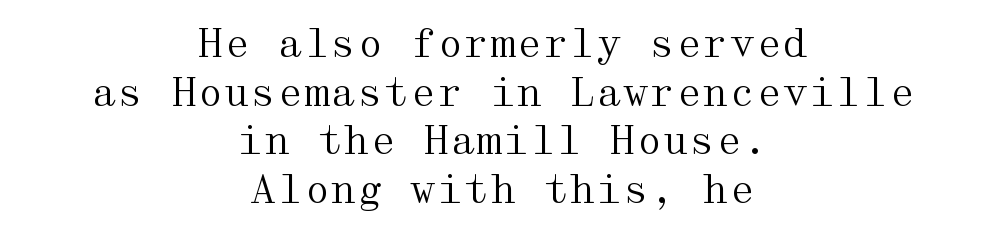
Q: Is the text bold? A: No.
Q: Is the text italic (slanted)? A: No, it is upright.
Q: Is the typeface a serif or a sans-serif typeface? A: Serif.
Q: Is the text underlined? A: No.
Q: How is the paragraph aligned? A: Centered.
Q: Is the spacing between letters normal or unusually wide? A: Normal.
Q: Is the spacing between lines tight, normal or loose? A: Normal.
Q: Width (condensed, normal, or wide)? A: Wide.
Q: Stroke contrast? A: Medium.
Q: x-height? A: Medium.
